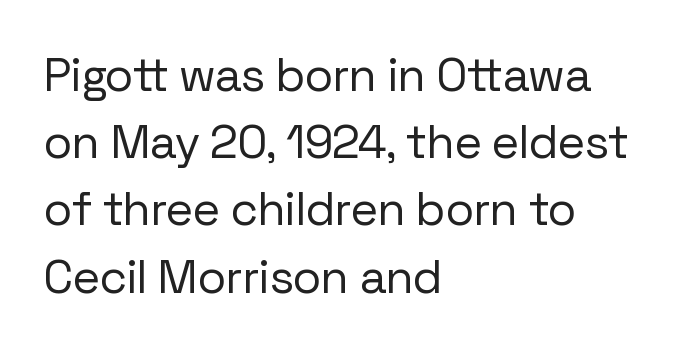
The image shows 47 px regular-weight sans-serif type, upright; set left-aligned, normal line spacing (1.43x), normal letter spacing, not underlined; low stroke contrast and a medium x-height.
